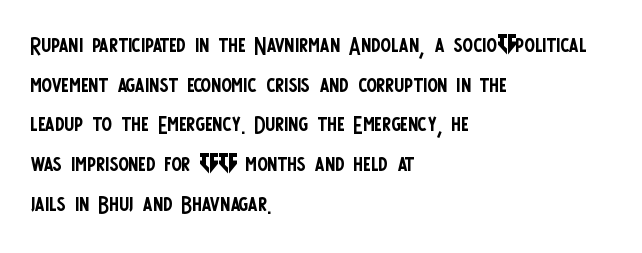
Q: Is the text bold? A: No.
Q: Is the text italic (slanted)? A: No, it is upright.
Q: Is the typeface a serif or a sans-serif typeface? A: Sans-serif.
Q: Is the text underlined? A: No.
Q: How is the paragraph aligned? A: Left-aligned.
Q: Is the spacing between letters normal or unusually wide? A: Normal.
Q: Is the spacing between lines tight, normal or loose? A: Normal.
Q: Width (condensed, normal, or wide)? A: Condensed.
Q: Stroke contrast? A: Low.
Q: x-height? A: Large.
Q: Monospaced? A: No.
